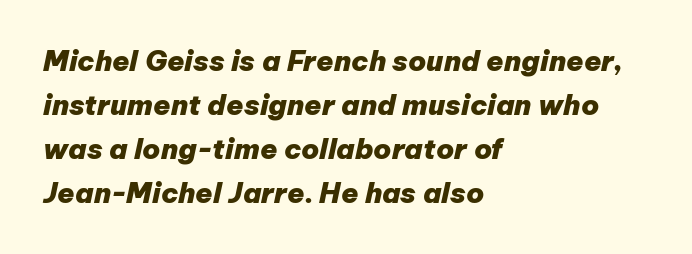
Think of a printed novel: that variable character pitch is what you see here. The block of text has a typical density, with ordinary space between rows. The strip under each line holds only bare page. The lines in this sample share a left origin and differ only in where they stop. The characters look thick and weighty, a clear bold. The axis of the letterforms is tilted away from vertical.
